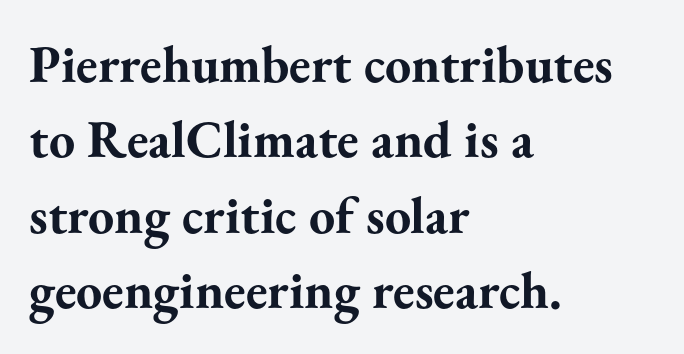
Q: Is the text bold? A: Yes.
Q: Is the text italic (slanted)? A: No, it is upright.
Q: Is the typeface a serif or a sans-serif typeface? A: Serif.
Q: Is the text underlined? A: No.
Q: How is the paragraph aligned? A: Left-aligned.
Q: Is the spacing between letters normal or unusually wide? A: Normal.
Q: Is the spacing between lines tight, normal or loose? A: Normal.
Q: Width (condensed, normal, or wide)? A: Normal.
Q: Stroke contrast? A: Medium.
Q: x-height? A: Small.
Q: Monospaced? A: No.
